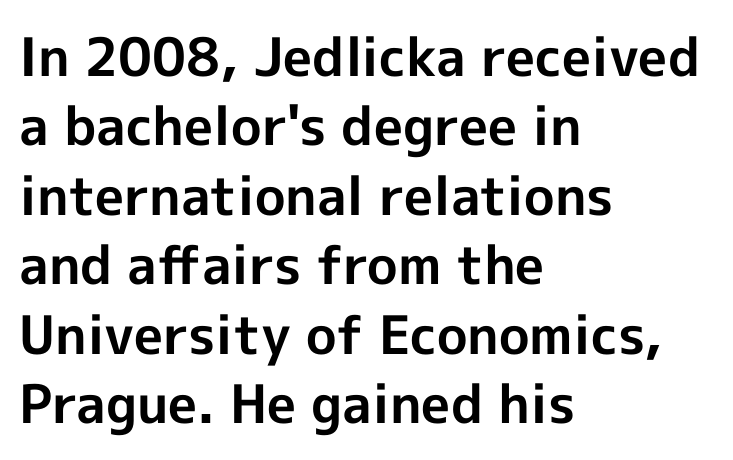
The image shows 53 px bold sans-serif type, upright; set left-aligned, normal line spacing (1.31x), normal letter spacing, not underlined; a medium x-height.
